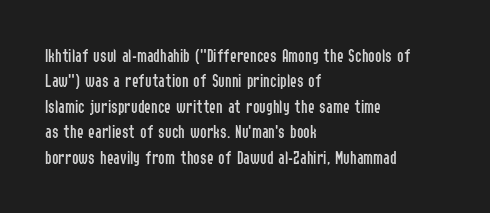
Q: Is the text bold? A: No.
Q: Is the text italic (slanted)? A: No, it is upright.
Q: Is the text underlined? A: No.
Q: How is the paragraph aligned? A: Left-aligned.
Q: Is the spacing between letters normal or unusually wide? A: Normal.
Q: Is the spacing between lines tight, normal or loose? A: Normal.
